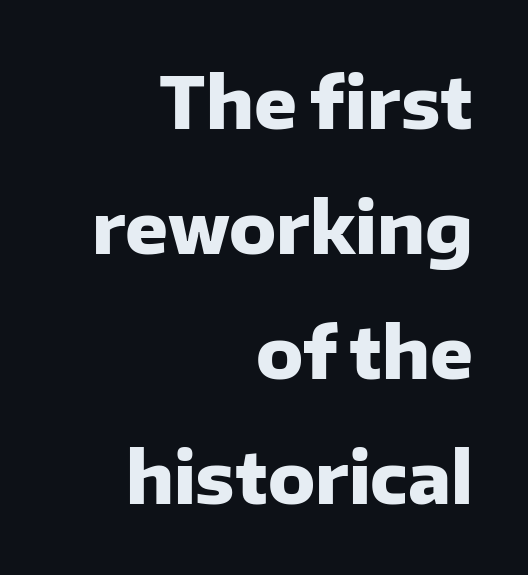
{"serif": "no", "italic": "no", "bold": "yes", "weight": "heavy", "width": "normal", "stroke_contrast": "low", "x_height": "medium", "monospaced": "no", "underline": "no", "align": "right", "line_spacing_ratio": 1.76, "letter_spacing": "normal", "letter_spacing_em": 0.0, "glyph_px": 71}
